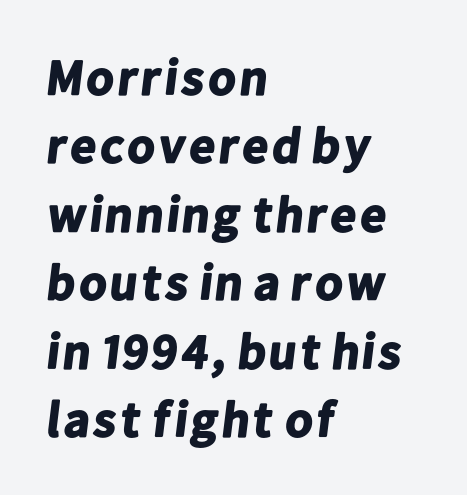
The image shows 50 px bold sans-serif type; set left-aligned, normal line spacing (1.37x), normal letter spacing, not underlined; low stroke contrast and a medium x-height.
